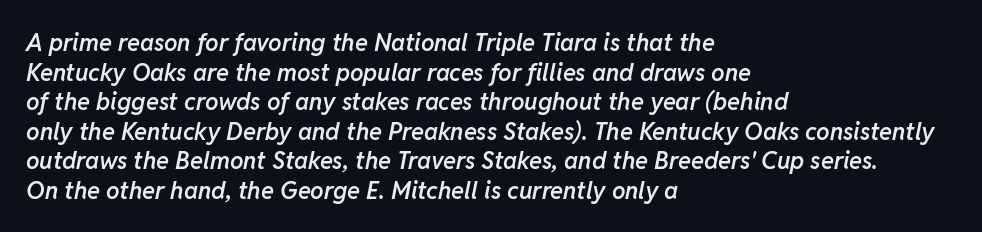
{"italic": "yes", "lean": "right", "slant_degrees": 11, "bold": "semi", "underline": "no", "align": "left", "line_spacing_ratio": 1.23, "letter_spacing": "normal", "letter_spacing_em": 0.0, "glyph_px": 24}
